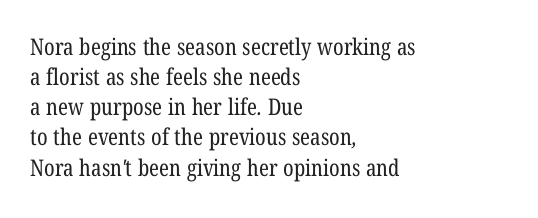
The gaps between neighbouring characters are ordinary and unremarkable. Left-aligned paragraph, ragged on the right. Weight: in the light-to-regular range. Honestly, there is no underline to notice here at all. These lines sit exactly where default settings would place them.
